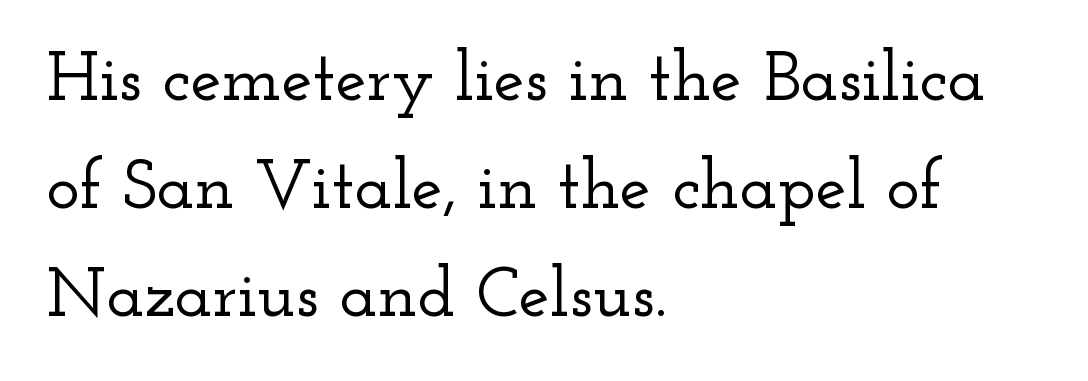
Reading down the block, your eye returns to a fixed left position each line. Do the characters align in a grid? No, the font is proportional. Quick note: not italic, upright. A clean baseline with only descenders dipping below it. In terms of leading, this rendering sits right in the middle. No extra tracking has been applied to these lines.
